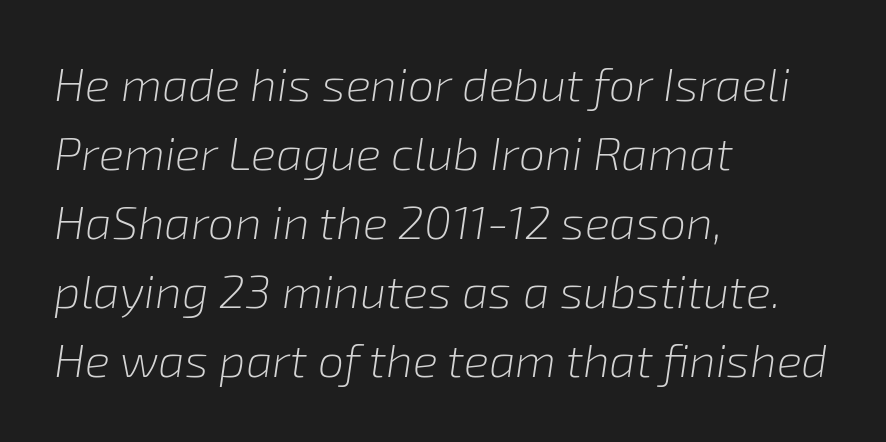
Q: Is the text bold? A: No.
Q: Is the text italic (slanted)? A: Yes, it leans right by about 8 degrees.
Q: Is the text underlined? A: No.
Q: How is the paragraph aligned? A: Left-aligned.
Q: Is the spacing between letters normal or unusually wide? A: Normal.
Q: Is the spacing between lines tight, normal or loose? A: Normal.
Q: Width (condensed, normal, or wide)? A: Normal.
Q: Stroke contrast? A: Low.
Q: x-height? A: Medium.
Q: Monospaced? A: No.
